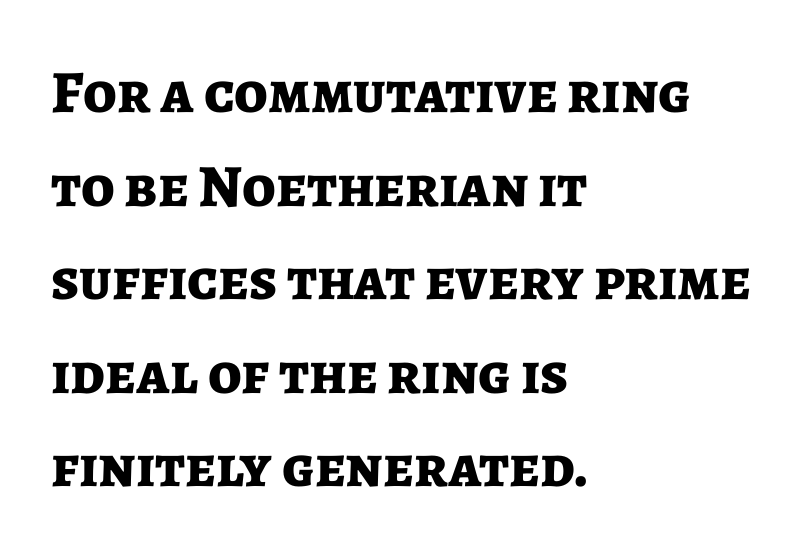
The image shows 60 px bold sans-serif type, upright; set left-aligned, normal line spacing (1.56x), normal letter spacing, not underlined; low stroke contrast and a medium x-height.
